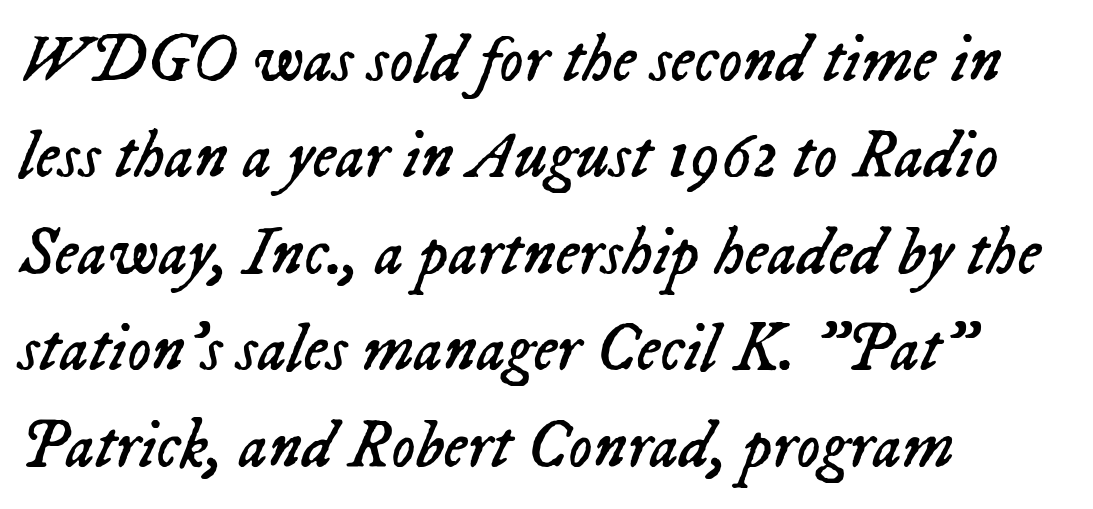
Spacing verdict: proportional, widths tailored to each character. Left-aligned paragraph, ragged on the right. Check under the words: just untouched page. Glyph-to-glyph distance matches everyday printed text. A typesetter would mark this as italic.
